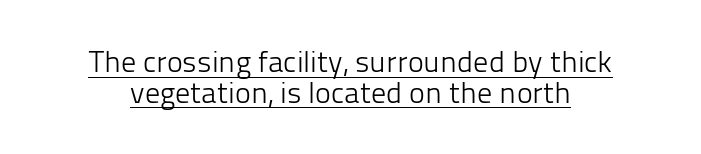
Font category for this specimen: sans-serif. Characters remain perfectly vertical along every line. Leading is clearly below the norm, producing a dense column. Underlined type. Glyph-to-glyph distance matches everyday printed text. Varying glyph widths throughout — classic text-font behaviour.
